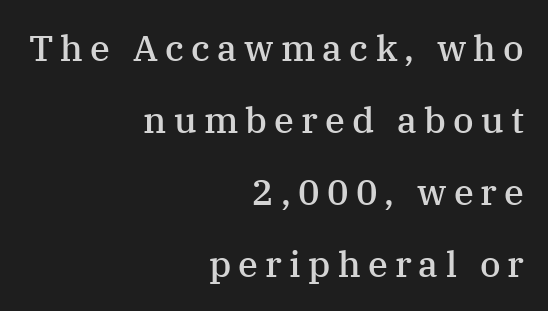
Q: Is the text bold? A: Semi-bold.
Q: Is the text italic (slanted)? A: No, it is upright.
Q: Is the typeface a serif or a sans-serif typeface? A: Serif.
Q: Is the text underlined? A: No.
Q: How is the paragraph aligned? A: Right-aligned.
Q: Is the spacing between letters normal or unusually wide? A: Unusually wide.
Q: Is the spacing between lines tight, normal or loose? A: Loose.
Q: Width (condensed, normal, or wide)? A: Normal.
Q: Stroke contrast? A: Medium.
Q: x-height? A: Medium.
Q: Monospaced? A: No.
